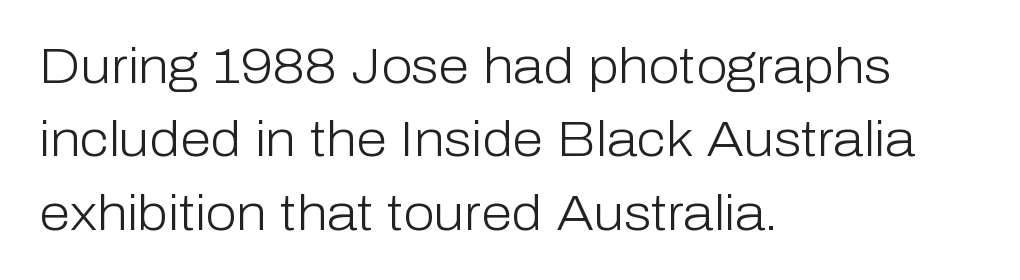
The image shows 50 px light sans-serif type, upright; set left-aligned, normal line spacing (1.47x), normal letter spacing, not underlined; low stroke contrast and a medium x-height.
